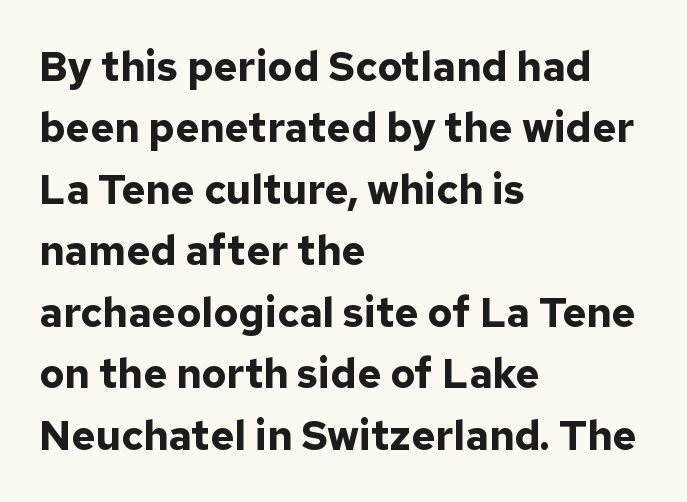
The image shows 41 px bold sans-serif type, upright; set left-aligned, normal line spacing (1.5x), normal letter spacing, not underlined; low stroke contrast and a medium x-height.
